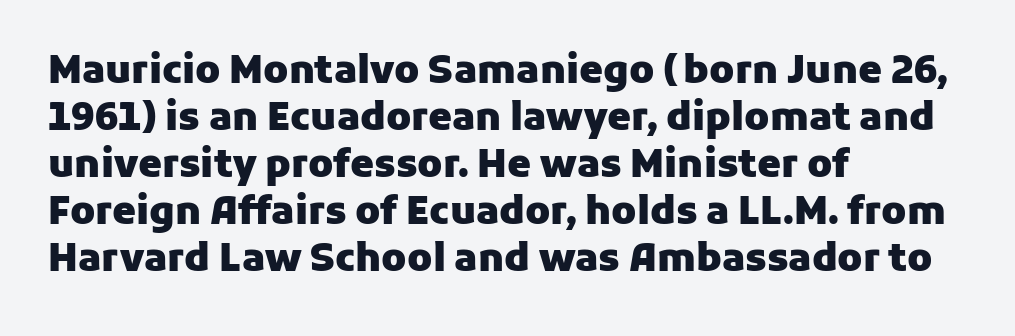
Q: Is the text bold? A: Yes.
Q: Is the text italic (slanted)? A: No, it is upright.
Q: Is the typeface a serif or a sans-serif typeface? A: Sans-serif.
Q: Is the text underlined? A: No.
Q: How is the paragraph aligned? A: Left-aligned.
Q: Is the spacing between letters normal or unusually wide? A: Normal.
Q: Width (condensed, normal, or wide)? A: Normal.
Q: Stroke contrast? A: Low.
Q: x-height? A: Medium.
Q: Monospaced? A: No.
